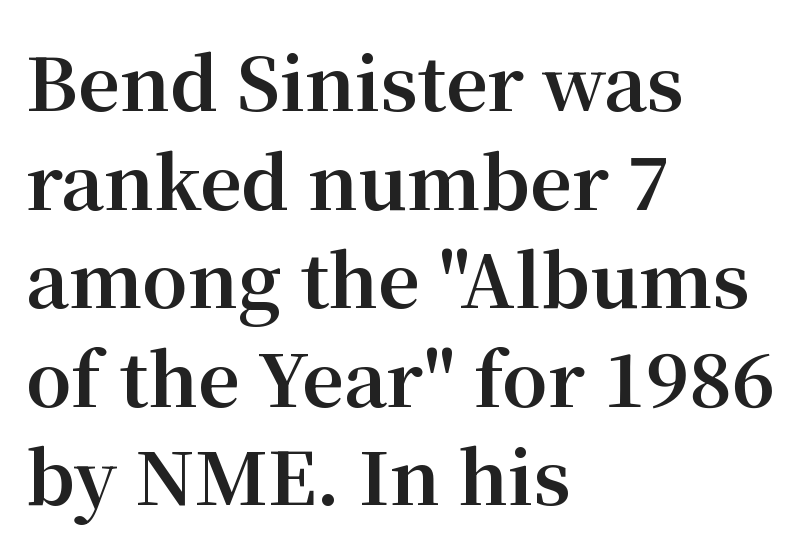
The font family rendered here belongs to the serif group. The line-height multiplier appears to be the usual default. The face used here is rendered with its standard letterfit. Proportional: the letters do not fall into vertical columns. Visually the block forms a straight wall on the left and a jagged coastline on the right.
